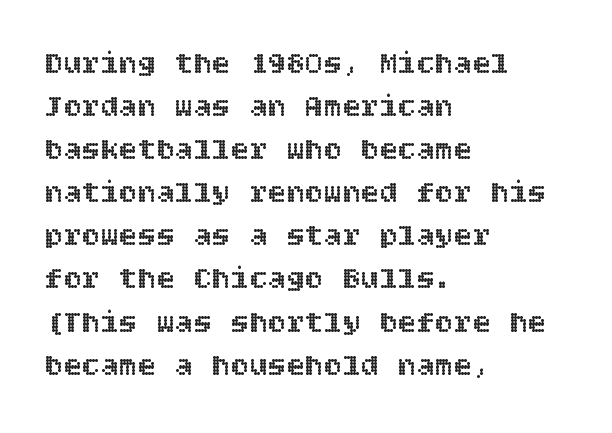
{"italic": "no", "width": "normal", "x_height": "large", "underline": "no", "align": "left", "line_spacing": "normal", "line_spacing_ratio": 1.39, "letter_spacing": "normal", "letter_spacing_em": 0.0, "glyph_px": 31}
